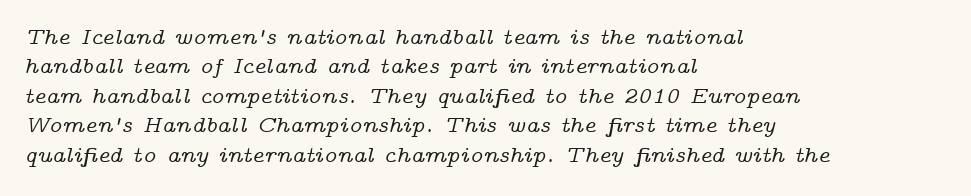
Leftover space on each line is placed entirely after the last word. Compared with typical paragraphs, the rows here are spaced about the same. In terms of posture, this sample is oblique. The passage shown is not underscored anywhere.
